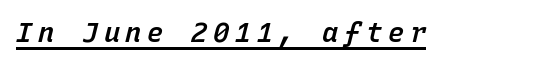
{"italic": "yes", "lean": "right", "slant_degrees": 15, "bold": "semi", "underline": "yes", "letter_spacing": "wide", "letter_spacing_em": 0.21, "glyph_px": 27}
